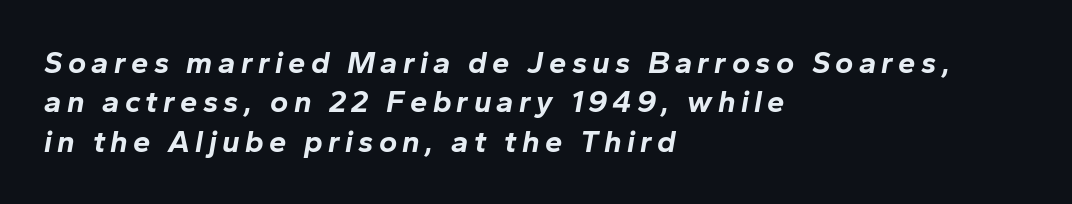
{"italic": "yes", "lean": "right", "slant_degrees": 10, "bold": "yes", "weight": "bold", "width": "normal", "stroke_contrast": "low", "x_height": "medium", "monospaced": "no", "underline": "no", "align": "left", "line_spacing": "normal", "line_spacing_ratio": 1.27, "glyph_px": 31}
